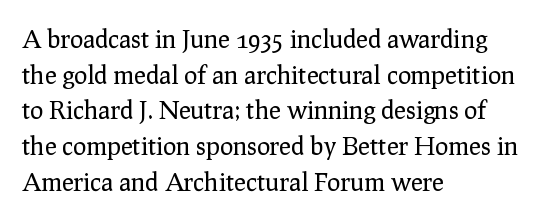
No word sits above an underline. These lines stack with their left ends in a neat column. The line-height multiplier appears to be the usual default. Ordinary non-slanted type is in use. Students, note that the glyphs here touch the page at normal intervals.
